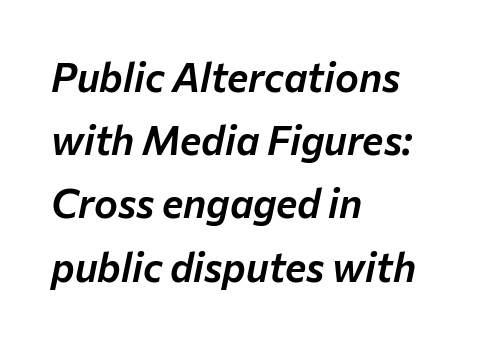
The image shows 40 px text type, italic (leaning right); set left-aligned, normal line spacing (1.58x), normal letter spacing, not underlined; low stroke contrast and a medium x-height.
